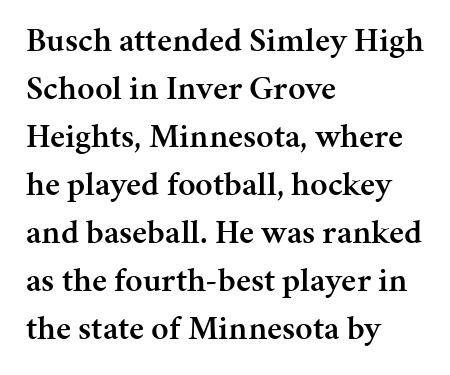
This is the regular roman posture of the typeface. Glyph-to-glyph distance matches everyday printed text. The baseline area is clear. Look at the stroke-to-counter ratio: somewhat heavy, a semibold.
